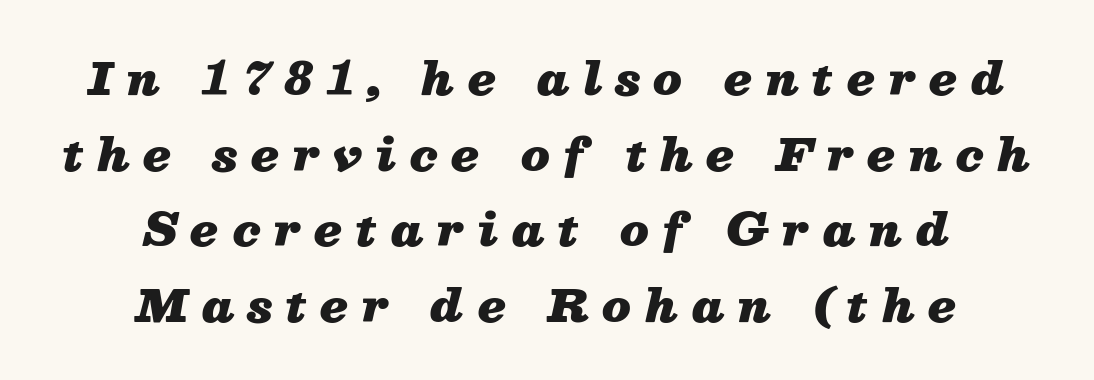
The image shows 45 px heavy type, italic (leaning right); set centered, normal line spacing (1.68x), unusually wide letter spacing (+0.31 em), not underlined; medium stroke contrast and a medium x-height.
